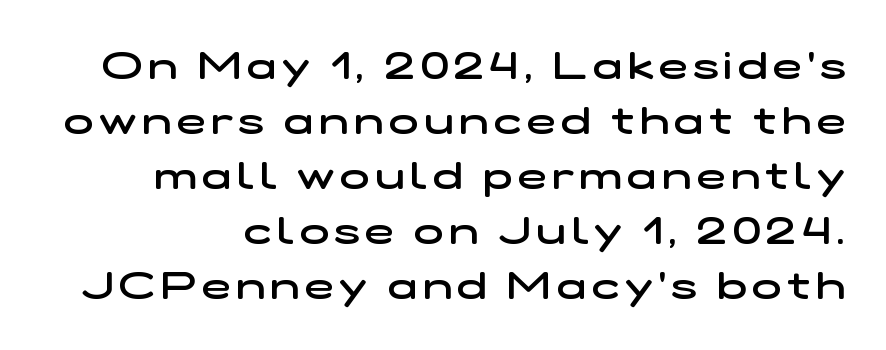
{"serif": "no", "bold": "semi", "weight": "semibold", "width": "wide", "stroke_contrast": "low", "x_height": "medium", "monospaced": "no", "underline": "no", "align": "right", "line_spacing": "normal", "line_spacing_ratio": 1.41, "glyph_px": 39}
